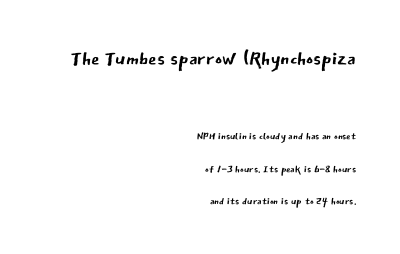
{"italic": "no", "bold": "no", "underline": "no", "align": "right", "line_spacing": "loose", "line_spacing_ratio": 2.34, "letter_spacing": "normal", "letter_spacing_em": 0.0, "larger_block": "first", "size_ratio": 1.93, "glyph_px": 27}
